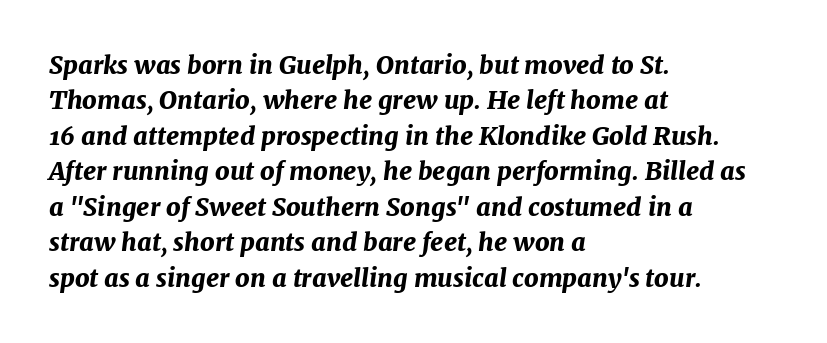
{"italic": "yes", "lean": "right", "slant_degrees": 7, "bold": "yes", "underline": "no", "align": "left", "line_spacing": "normal", "line_spacing_ratio": 1.42, "letter_spacing": "normal", "letter_spacing_em": 0.0, "glyph_px": 25}
